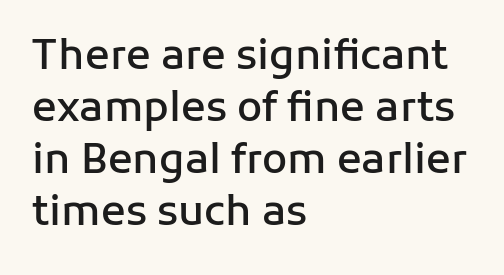
The image shows 41 px semibold sans-serif type, upright; set left-aligned, normal line spacing (1.27x), normal letter spacing, not underlined; low stroke contrast and a medium x-height.
